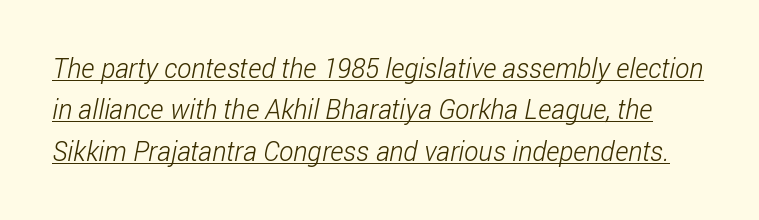
The image shows 27 px text type; set normal line spacing (1.53x), normal letter spacing, underlined.
